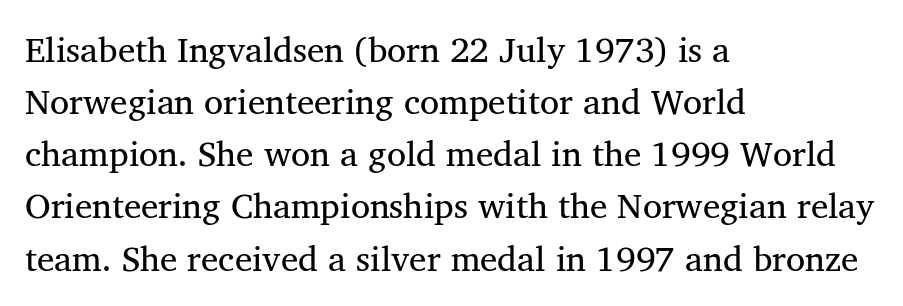
{"serif": "yes", "italic": "no", "bold": "no", "weight": "regular", "width": "normal", "stroke_contrast": "medium", "x_height": "medium", "monospaced": "no", "underline": "no", "align": "left", "line_spacing": "normal", "line_spacing_ratio": 1.49, "letter_spacing": "normal", "letter_spacing_em": 0.0, "glyph_px": 35}
